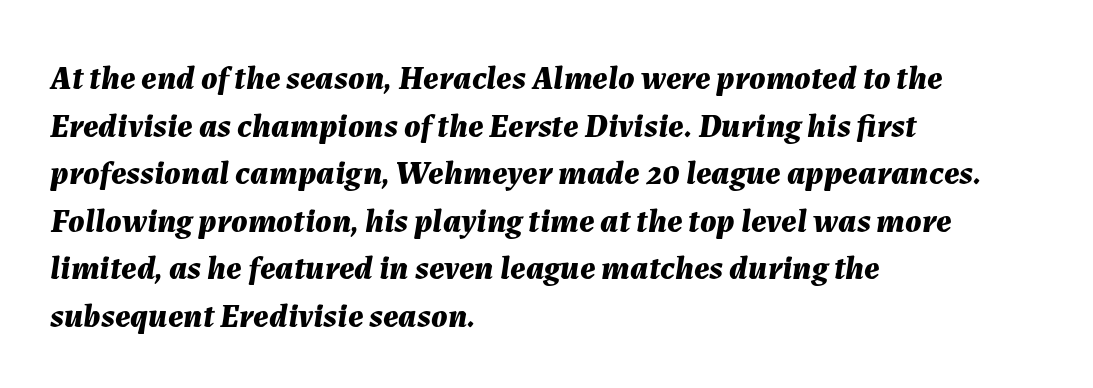
Q: Is the text bold? A: Yes.
Q: Is the text italic (slanted)? A: Yes, it leans right by about 7 degrees.
Q: Is the text underlined? A: No.
Q: How is the paragraph aligned? A: Left-aligned.
Q: Is the spacing between letters normal or unusually wide? A: Normal.
Q: Is the spacing between lines tight, normal or loose? A: Normal.
Q: Width (condensed, normal, or wide)? A: Normal.
Q: Stroke contrast? A: Medium.
Q: x-height? A: Medium.
Q: Monospaced? A: No.
